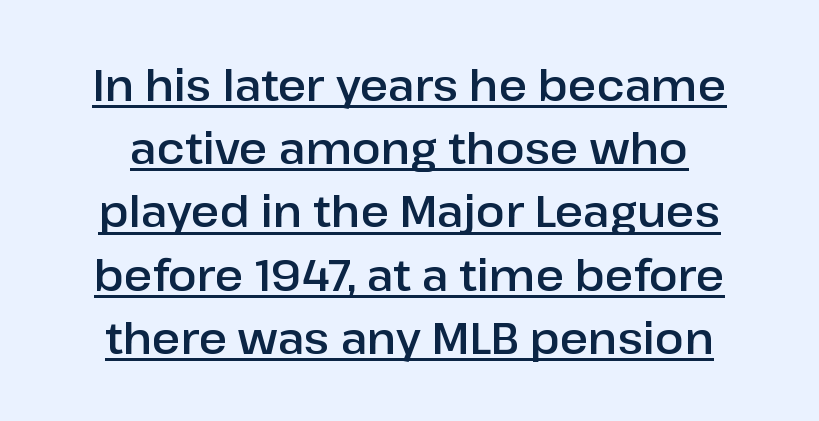
The image shows 43 px sans-serif type, upright; set normal line spacing (1.47x), normal letter spacing, underlined; low stroke contrast and a medium x-height.
